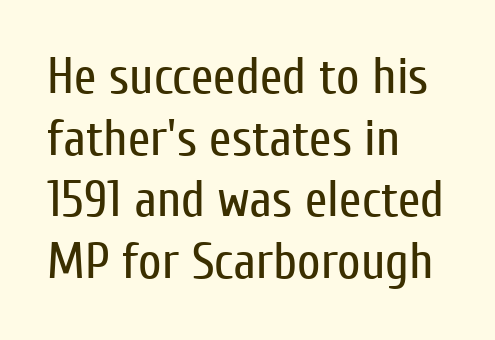
{"serif": "no", "italic": "no", "bold": "no", "weight": "regular", "width": "condensed", "stroke_contrast": "low", "x_height": "medium", "monospaced": "no", "underline": "no", "align": "left", "line_spacing_ratio": 1.21, "letter_spacing": "normal", "letter_spacing_em": 0.0, "glyph_px": 51}
